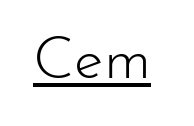
Somebody hit Ctrl+U on this one — the words are underlined. Nope, no serifs anywhere on these letters. Think standard paragraph weight, or any step lighter than that. You can tell it's not italic because the verticals are truly vertical. Tracking value appears to be zero — textbook default spacing. You could not count columns in this text — the font is proportionally spaced.
